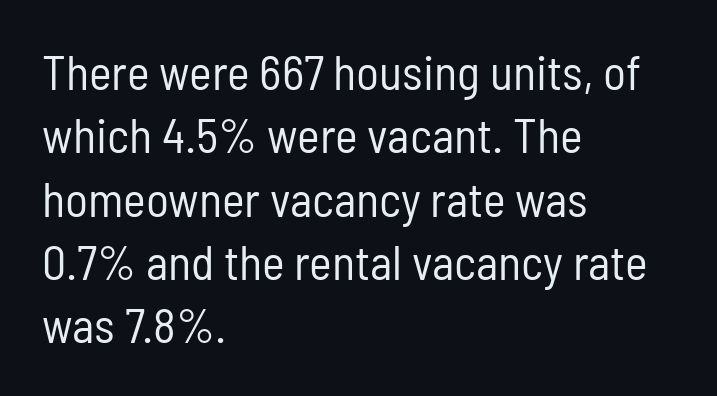
Each word holds together tightly as a unit, with standard inter-letter gaps. Each letter's strokes conclude bluntly, with no projecting serifs. Proportional: the letters do not fall into vertical columns. Visually the block forms a straight wall on the left and a jagged coastline on the right. Lines of text with bare space underneath.
